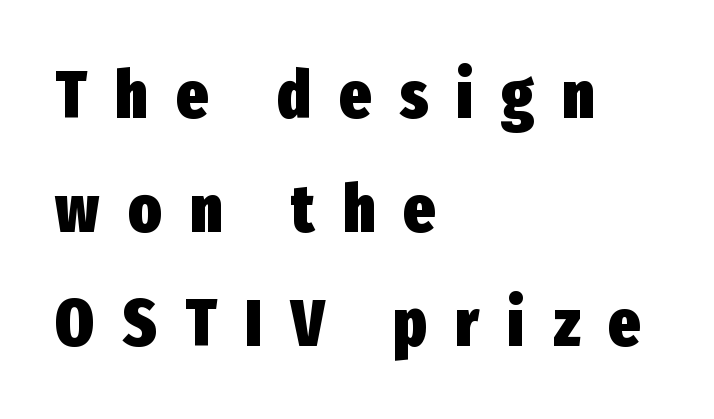
Q: Is the text bold? A: Yes.
Q: Is the text italic (slanted)? A: No, it is upright.
Q: Is the typeface a serif or a sans-serif typeface? A: Sans-serif.
Q: Is the text underlined? A: No.
Q: How is the paragraph aligned? A: Left-aligned.
Q: Is the spacing between letters normal or unusually wide? A: Unusually wide.
Q: Is the spacing between lines tight, normal or loose? A: Normal.
Q: Width (condensed, normal, or wide)? A: Condensed.
Q: Stroke contrast? A: Low.
Q: x-height? A: Medium.
Q: Monospaced? A: No.
